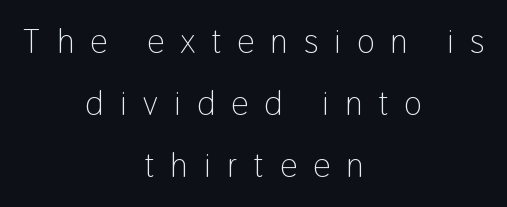
Is this a fixed-width face? No — the glyphs have proportional, varying widths. Serif or sans? Sans — the stroke terminals are bare. The area under the type is left untouched. Does the copy run flush right? No — it is centered line by line. It's the straight-up-and-down kind of type.
